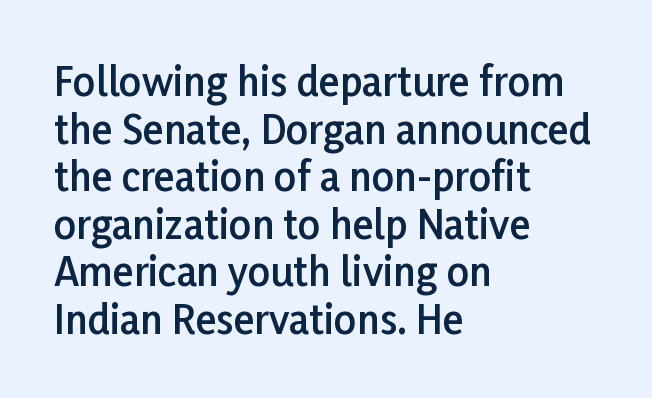
Q: Is the text bold? A: Semi-bold.
Q: Is the text italic (slanted)? A: No, it is upright.
Q: Is the typeface a serif or a sans-serif typeface? A: Sans-serif.
Q: Is the text underlined? A: No.
Q: How is the paragraph aligned? A: Left-aligned.
Q: Is the spacing between letters normal or unusually wide? A: Normal.
Q: Width (condensed, normal, or wide)? A: Normal.
Q: Stroke contrast? A: Low.
Q: x-height? A: Medium.
Q: Monospaced? A: No.
